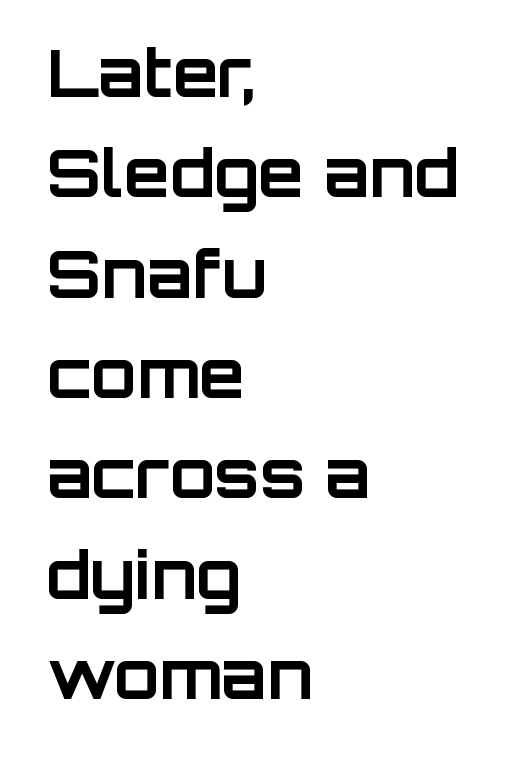
The image shows 66 px bold sans-serif type, upright; set left-aligned, normal line spacing (1.52x), normal letter spacing, not underlined; low stroke contrast and a large x-height.
